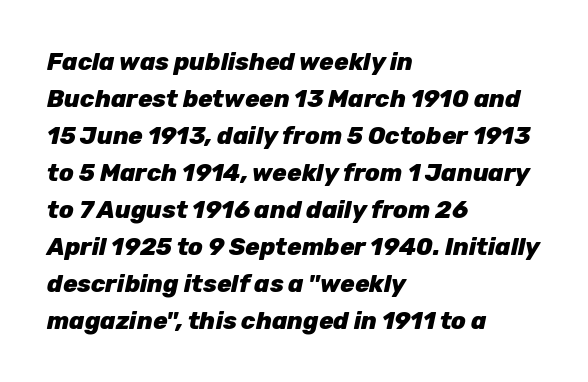
{"italic": "yes", "lean": "right", "slant_degrees": 12, "bold": "yes", "underline": "no", "align": "left", "line_spacing": "normal", "line_spacing_ratio": 1.54, "letter_spacing": "normal", "letter_spacing_em": 0.0, "glyph_px": 24}
